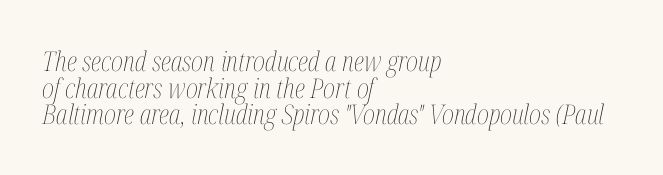
{"italic": "yes", "lean": "right", "slant_degrees": 12, "bold": "no", "underline": "no", "align": "left", "line_spacing": "tight", "line_spacing_ratio": 0.99, "letter_spacing": "normal", "letter_spacing_em": 0.0, "glyph_px": 27}
